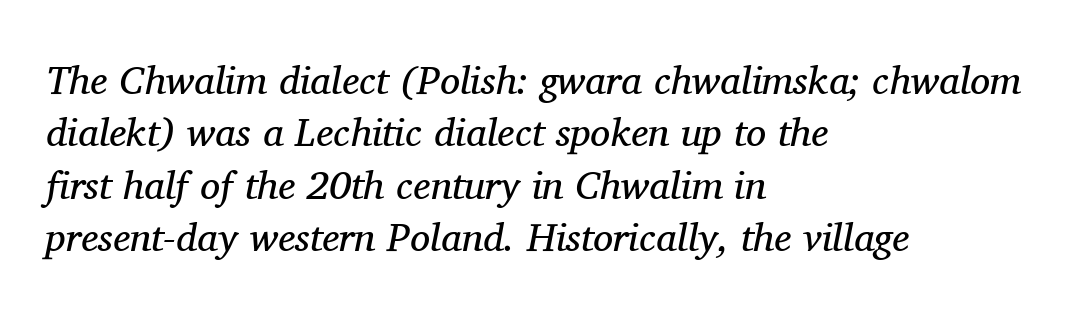
Q: Is the text bold? A: No.
Q: Is the text italic (slanted)? A: Yes, it leans right by about 11 degrees.
Q: Is the typeface a serif or a sans-serif typeface? A: Serif.
Q: Is the text underlined? A: No.
Q: How is the paragraph aligned? A: Left-aligned.
Q: Is the spacing between letters normal or unusually wide? A: Normal.
Q: Is the spacing between lines tight, normal or loose? A: Normal.
Q: Width (condensed, normal, or wide)? A: Normal.
Q: Stroke contrast? A: Medium.
Q: x-height? A: Medium.
Q: Monospaced? A: No.
